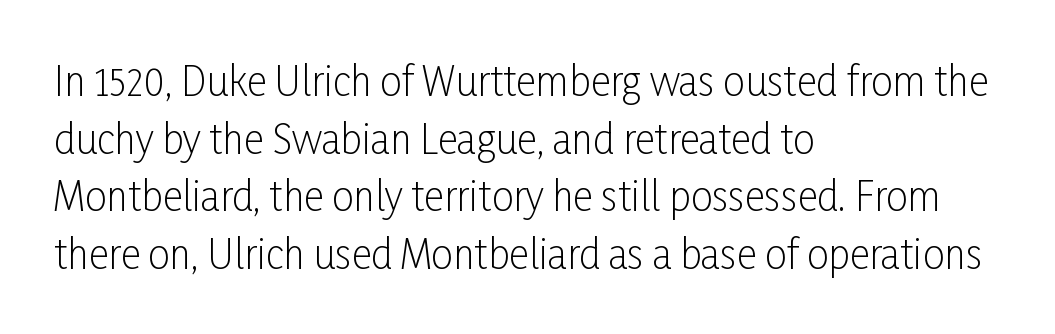
The image shows 39 px light, condensed sans-serif type, upright; set left-aligned, normal line spacing (1.48x), normal letter spacing, not underlined; low stroke contrast and a medium x-height.
